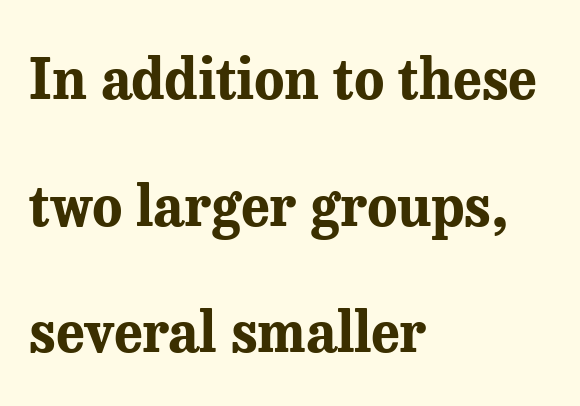
The image shows 56 px bold serif type, upright; set left-aligned, loose line spacing (2.26x), normal letter spacing, not underlined; medium stroke contrast and a medium x-height.
